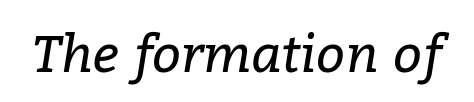
The image shows 51 px regular-weight serif type, italic (leaning right); set normal letter spacing, not underlined; low stroke contrast and a medium x-height.
